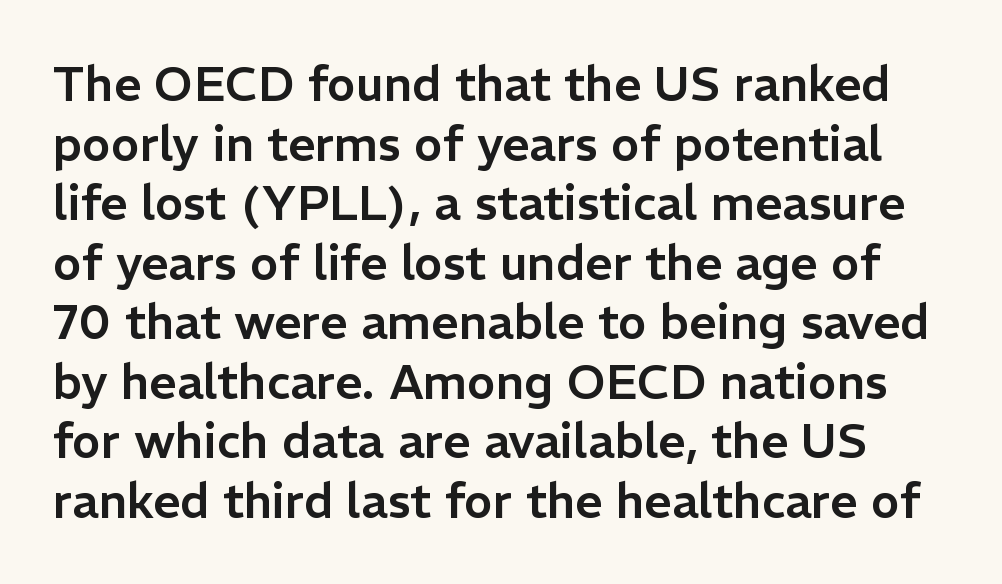
{"serif": "no", "italic": "no", "width": "normal", "stroke_contrast": "low", "x_height": "medium", "monospaced": "no", "underline": "no", "line_spacing_ratio": 1.24, "letter_spacing": "normal", "letter_spacing_em": 0.0, "glyph_px": 48}
